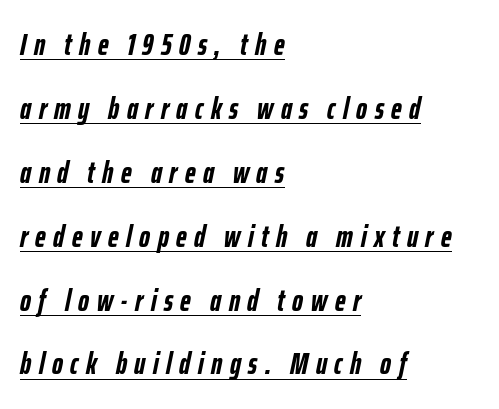
{"italic": "yes", "lean": "right", "slant_degrees": 12, "bold": "yes", "weight": "semibold", "width": "condensed", "stroke_contrast": "low", "x_height": "medium", "monospaced": "no", "underline": "yes", "align": "left", "line_spacing": "loose", "line_spacing_ratio": 2.13, "letter_spacing": "wide", "letter_spacing_em": 0.25, "glyph_px": 30}
